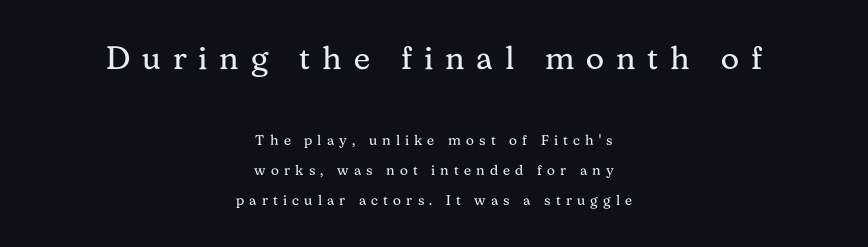
{"serif": "yes", "italic": "no", "bold": "no", "weight": "regular", "width": "normal", "stroke_contrast": "medium", "x_height": "medium", "monospaced": "no", "underline": "no", "align": "center", "line_spacing": "loose", "line_spacing_ratio": 2.14, "letter_spacing": "wide", "letter_spacing_em": 0.37, "larger_block": "first", "size_ratio": 2.29, "glyph_px": 32}
